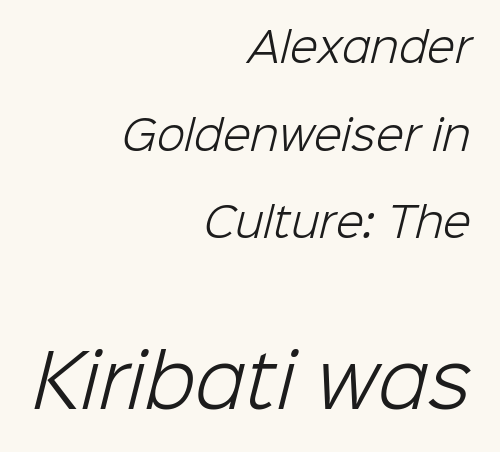
The image shows 72 px light sans-serif type; set right-aligned, loose line spacing (2.14x), normal letter spacing, not underlined; the second (bottom) block is 1.76x larger; low stroke contrast and a medium x-height.
